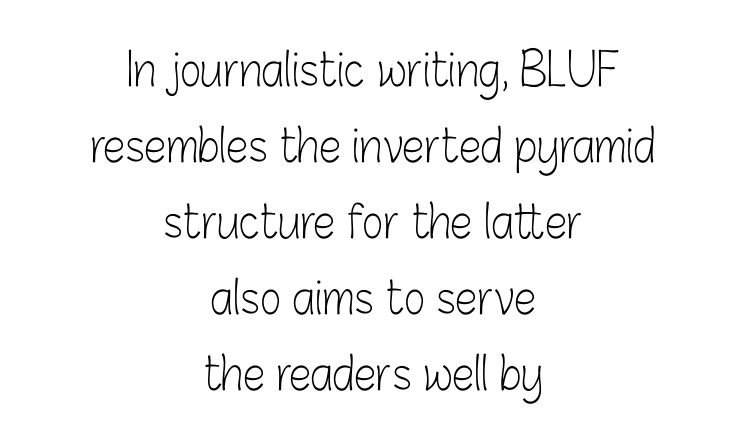
The image shows 45 px light, condensed sans-serif type, upright; set centered, normal line spacing (1.69x), normal letter spacing, not underlined; low stroke contrast and a medium x-height.
